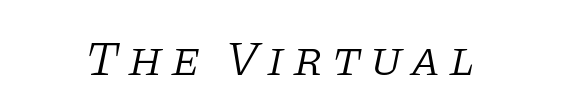
Q: Is the text bold? A: No.
Q: Is the text italic (slanted)? A: Yes, it leans right by about 11 degrees.
Q: Is the typeface a serif or a sans-serif typeface? A: Serif.
Q: Is the text underlined? A: No.
Q: How is the paragraph aligned? A: Centered.
Q: Width (condensed, normal, or wide)? A: Normal.
Q: Stroke contrast? A: Low.
Q: x-height? A: Large.
Q: Monospaced? A: No.
